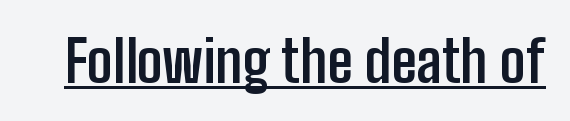
A roman cut, with each character standing at attention. Looks like regular typesetting: each glyph gets only the width it needs. Underlined type. The horizontal fit of the characters is conventional and even. Bold? Absolutely — the strokes are thick and heavy. Font category for this specimen: sans-serif.
